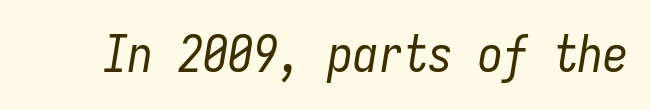
The image shows 50 px regular-weight, condensed type, italic (leaning right), monospaced; set normal letter spacing, not underlined; low stroke contrast and a medium x-height.
